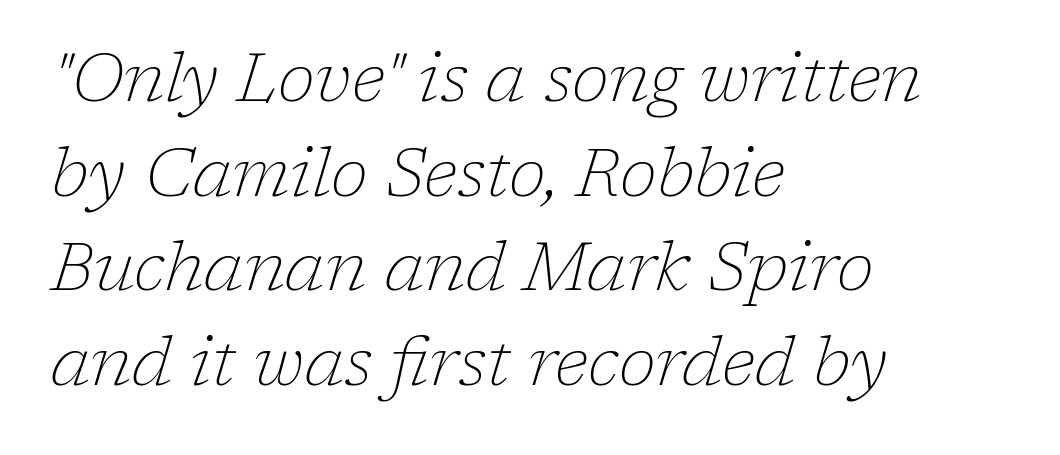
Q: Is the text bold? A: No.
Q: Is the text italic (slanted)? A: Yes, it leans right by about 17 degrees.
Q: Is the typeface a serif or a sans-serif typeface? A: Serif.
Q: Is the text underlined? A: No.
Q: How is the paragraph aligned? A: Left-aligned.
Q: Is the spacing between letters normal or unusually wide? A: Normal.
Q: Is the spacing between lines tight, normal or loose? A: Normal.
Q: Width (condensed, normal, or wide)? A: Normal.
Q: Stroke contrast? A: Low.
Q: x-height? A: Medium.
Q: Monospaced? A: No.
